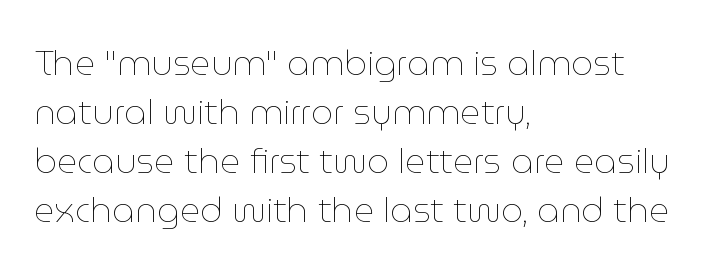
The typeface has the unassuming heft of standard copy or less. The gaps between neighbouring characters are ordinary and unremarkable. Looks like regular typesetting: each glyph gets only the width it needs. The gap between lines stays unmarked.
